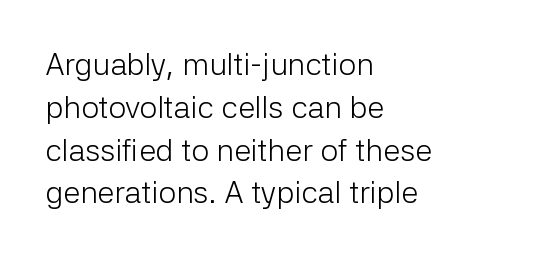
{"serif": "no", "italic": "no", "bold": "no", "weight": "light", "width": "normal", "stroke_contrast": "low", "x_height": "medium", "monospaced": "no", "underline": "no", "align": "left", "line_spacing": "normal", "line_spacing_ratio": 1.38, "letter_spacing": "normal", "letter_spacing_em": 0.0, "glyph_px": 31}
